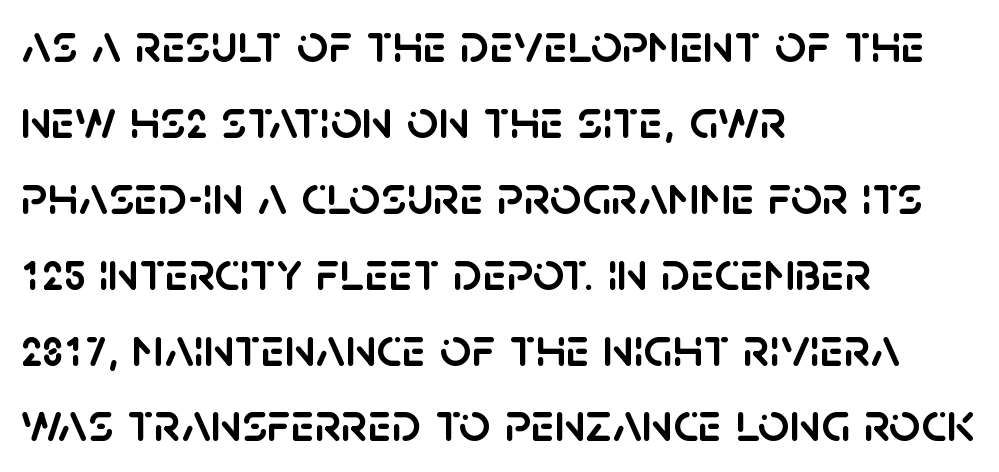
The image shows 55 px sans-serif type, upright; set left-aligned, normal line spacing (1.38x), normal letter spacing, not underlined; low stroke contrast and a large x-height.
